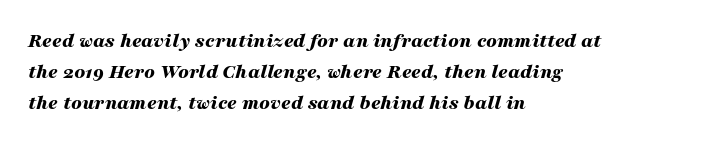
The image shows 21 px bold type, italic (leaning right); set left-aligned, normal line spacing (1.48x), normal letter spacing, not underlined.
